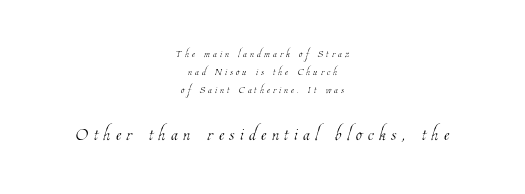
The image shows 25 px text type; set centered, normal line spacing (1.27x), unusually wide letter spacing (+0.22 em), not underlined; the second (bottom) block is 1.79x larger.
